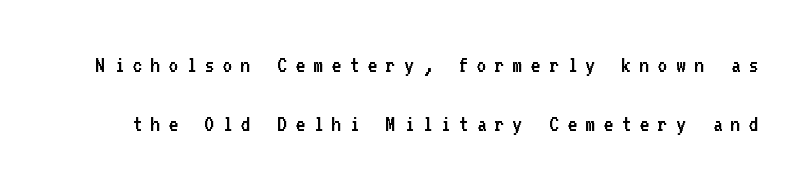
Q: Is the text bold? A: No.
Q: Is the text italic (slanted)? A: No, it is upright.
Q: Is the text underlined? A: No.
Q: Is the spacing between letters normal or unusually wide? A: Unusually wide.
Q: Is the spacing between lines tight, normal or loose? A: Loose.
